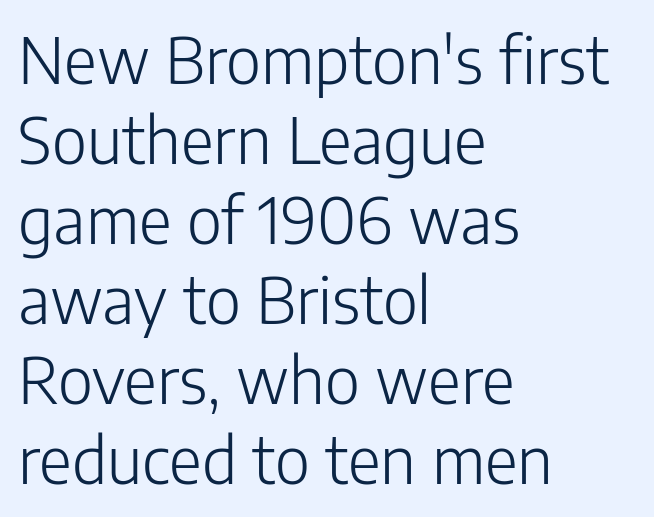
{"serif": "no", "italic": "no", "bold": "no", "weight": "light", "width": "normal", "stroke_contrast": "low", "x_height": "medium", "monospaced": "no", "underline": "no", "align": "left", "line_spacing": "normal", "line_spacing_ratio": 1.25, "letter_spacing": "normal", "letter_spacing_em": 0.0, "glyph_px": 64}
